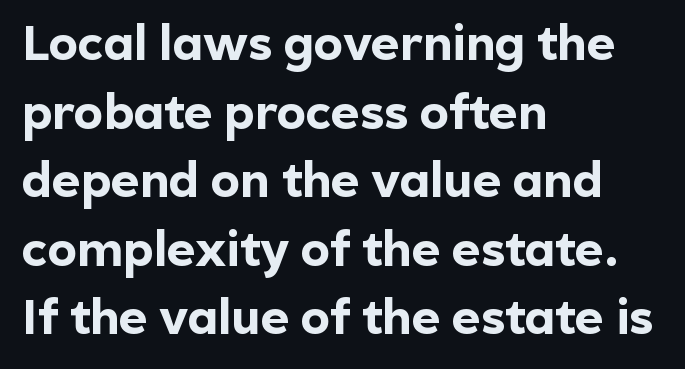
The image shows 49 px bold sans-serif type, upright; set left-aligned, normal line spacing (1.4x), normal letter spacing, not underlined; a medium x-height.
